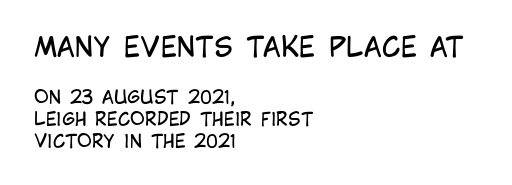
{"italic": "no", "bold": "no", "underline": "no", "align": "left", "line_spacing_ratio": 1.21, "letter_spacing": "normal", "letter_spacing_em": 0.0, "larger_block": "first", "size_ratio": 1.5, "glyph_px": 27}
